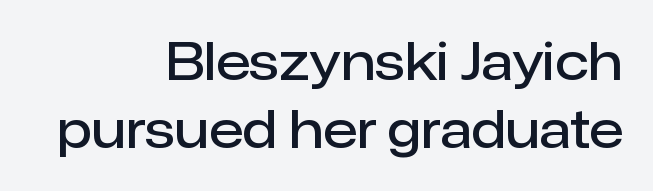
{"serif": "no", "italic": "no", "bold": "semi", "weight": "semibold", "width": "normal", "stroke_contrast": "low", "x_height": "medium", "monospaced": "no", "underline": "no", "align": "right", "line_spacing": "normal", "line_spacing_ratio": 1.34, "letter_spacing": "normal", "letter_spacing_em": 0.0, "glyph_px": 51}
